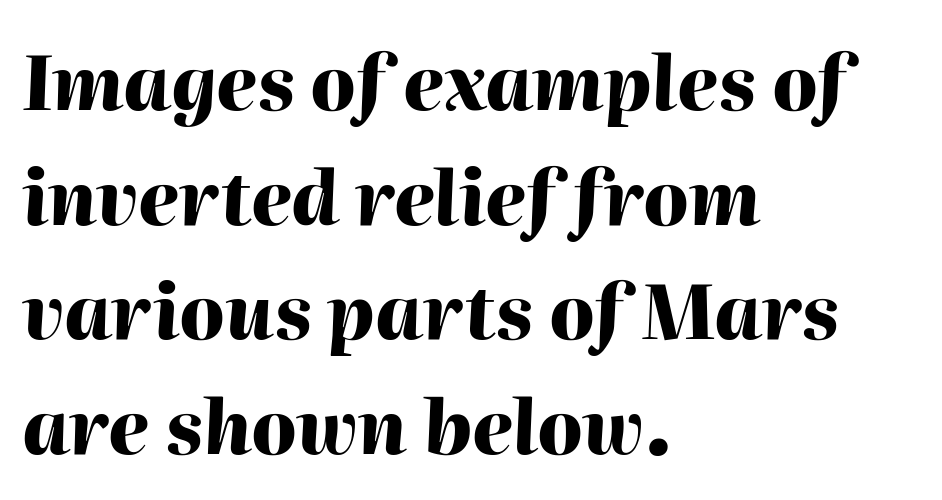
{"italic": "yes", "lean": "right", "slant_degrees": 2, "bold": "yes", "weight": "heavy", "width": "normal", "stroke_contrast": "high", "x_height": "medium", "monospaced": "no", "underline": "no", "align": "left", "line_spacing": "normal", "line_spacing_ratio": 1.55, "letter_spacing": "normal", "letter_spacing_em": 0.0, "glyph_px": 74}
